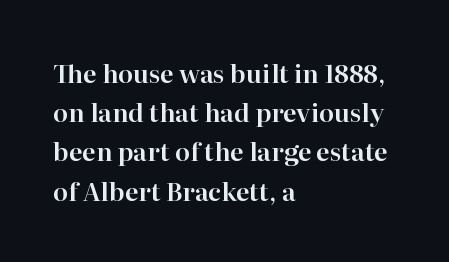
{"italic": "no", "underline": "no", "align": "left", "line_spacing": "normal", "line_spacing_ratio": 1.57, "letter_spacing": "normal", "letter_spacing_em": 0.0, "glyph_px": 25}
